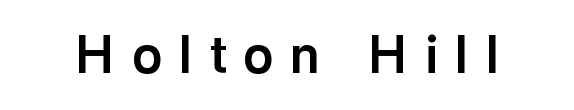
The image shows 52 px bold sans-serif type, upright; set unusually wide letter spacing (+0.33 em), not underlined; a medium x-height.
